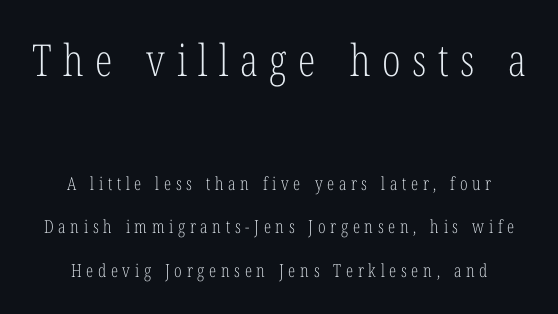
{"serif": "yes", "italic": "no", "bold": "no", "weight": "light", "width": "condensed", "stroke_contrast": "low", "x_height": "medium", "monospaced": "no", "underline": "no", "align": "center", "line_spacing": "loose", "line_spacing_ratio": 2.42, "letter_spacing": "wide", "letter_spacing_em": 0.26, "larger_block": "first", "size_ratio": 2.44, "glyph_px": 44}
